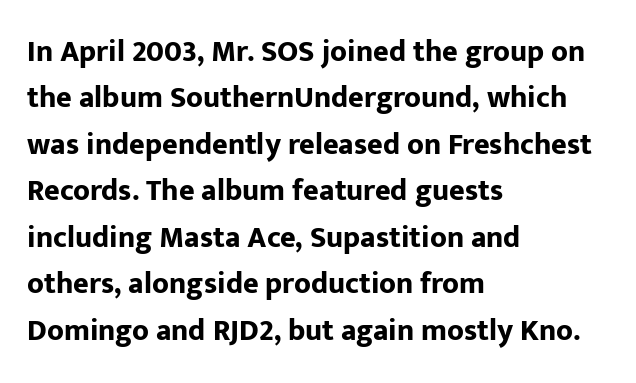
Underline: absent. Heavy, bold letterforms. The text was rendered using a sans face with plain stroke endings. The gaps between neighbouring characters are ordinary and unremarkable. The face used here is proportionally spaced, like ordinary book or web type. Ascenders rise straight up at ninety degrees.
